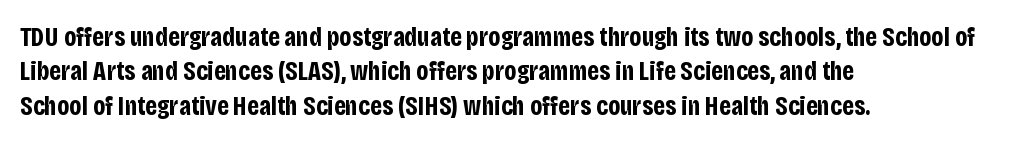
A typesetter would mark this as roman, not italic. Does the copy run flush right? No — it runs flush left. These words are printed bold, with thick strokes throughout. Successive baselines arrive at the customary interval. Caption: standard tracking, unaltered.
